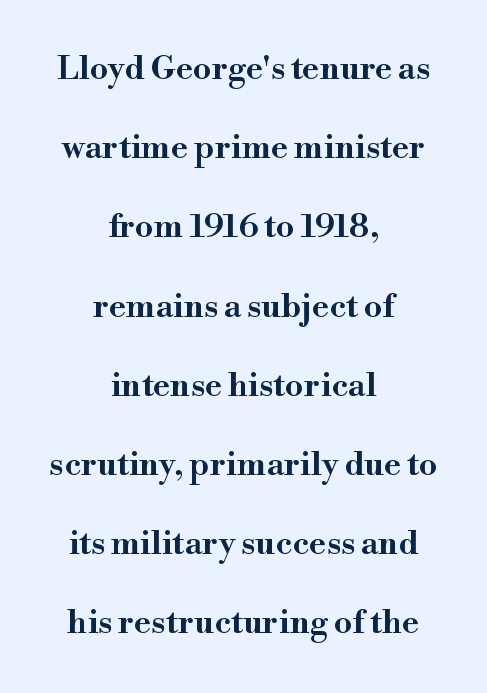
This sample trades compactness for vertical openness between lines. Yep, those are serifs on the letters. The setting favours the middle, as headings and verse often do. Spacing verdict: proportional, widths tailored to each character.
